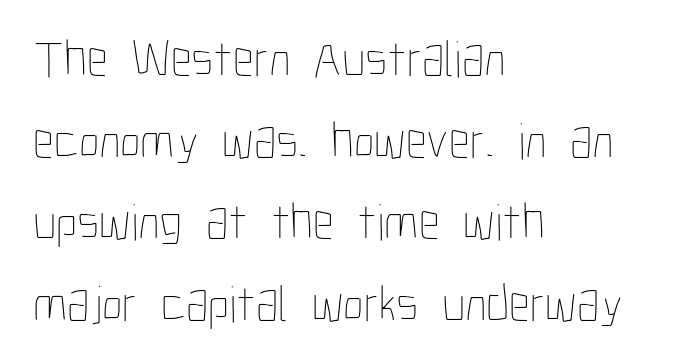
Tracking here is standard; glyphs follow each other at the usual distance. A classic flush-left, rag-right setting is used for this passage. Letters have the restrained weight of plain body copy at most. Descenders are the only things crossing below the line.
